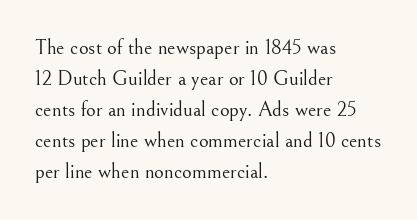
No chunkiness to these letters — they're not bold. The area under the type is left untouched. This rendering uses left alignment, leaving the right contour irregular. The font's upright variant was chosen for this text. Compared with typical body copy, the letter spacing here is the same.
